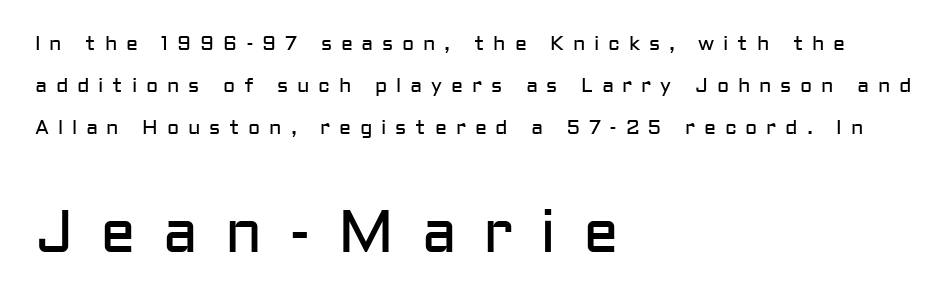
The image shows 60 px regular-weight sans-serif type, upright; set left-aligned, loose line spacing (2.09x), unusually wide letter spacing (+0.44 em), not underlined; the second (bottom) block is 3.0x larger; low stroke contrast and a medium x-height.
